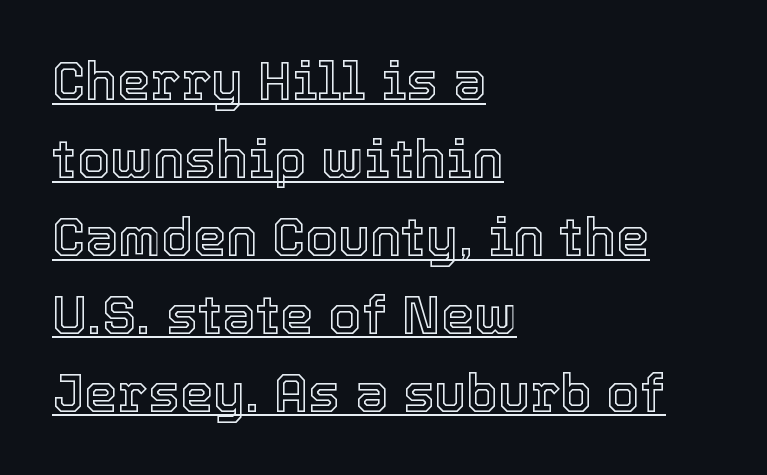
{"italic": "no", "width": "normal", "x_height": "medium", "monospaced": "no", "underline": "yes", "align": "left", "line_spacing": "normal", "line_spacing_ratio": 1.47, "letter_spacing": "normal", "letter_spacing_em": 0.0, "glyph_px": 53}
